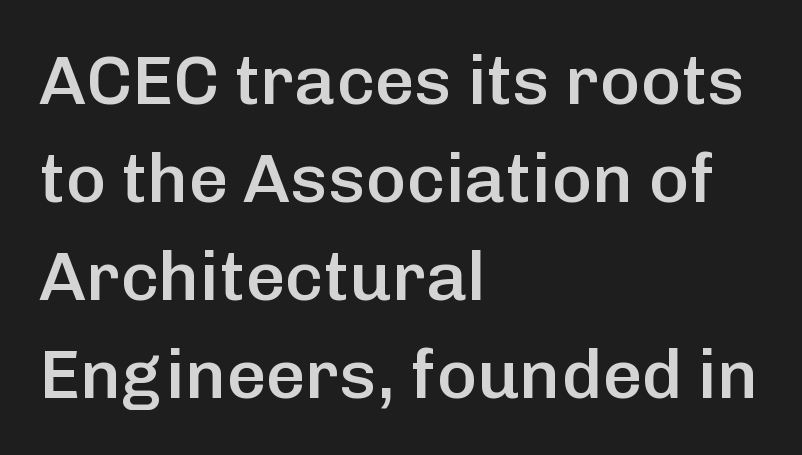
{"serif": "no", "italic": "no", "bold": "semi", "weight": "semibold", "width": "normal", "stroke_contrast": "low", "x_height": "medium", "monospaced": "no", "underline": "no", "align": "left", "line_spacing": "normal", "line_spacing_ratio": 1.42, "letter_spacing": "normal", "letter_spacing_em": 0.0, "glyph_px": 69}
